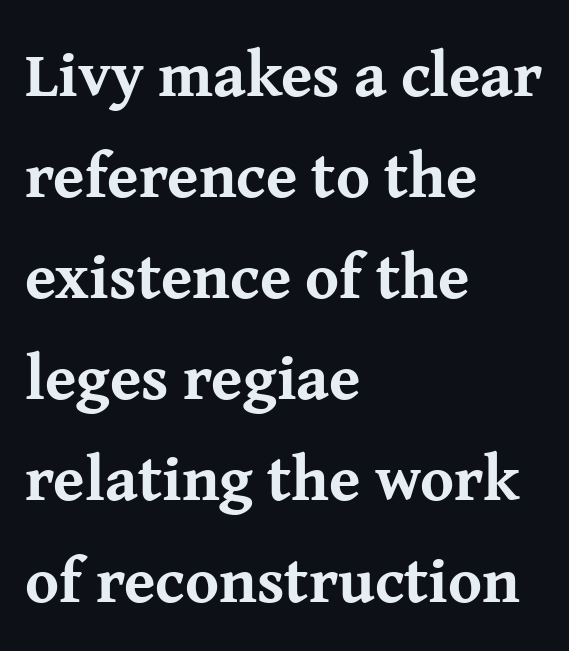
The rows are spaced the way most documents space them. Every character sits straight up, as roman type does. Here the designer chose a conventional face with non-uniform glyph widths. The compositor pushed each line to the left boundary.
